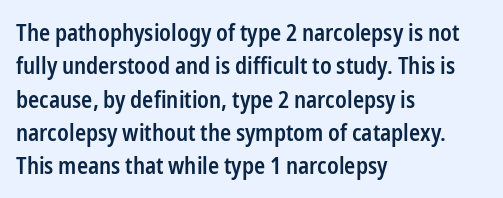
{"italic": "no", "bold": "semi", "underline": "no", "align": "left", "line_spacing": "normal", "line_spacing_ratio": 1.45, "letter_spacing": "normal", "letter_spacing_em": 0.0, "glyph_px": 23}
